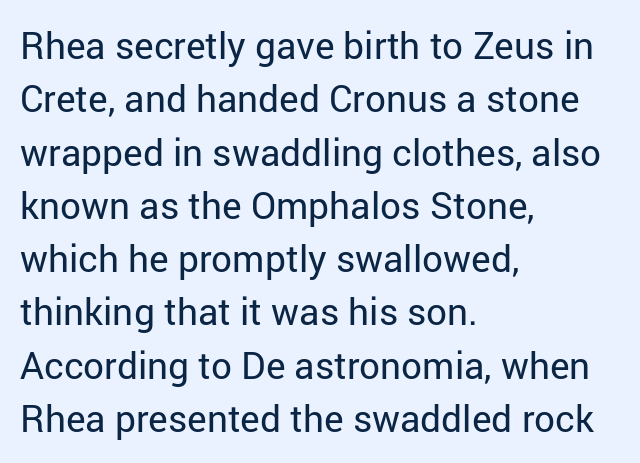
Q: Is the text bold? A: No.
Q: Is the text italic (slanted)? A: No, it is upright.
Q: Is the typeface a serif or a sans-serif typeface? A: Sans-serif.
Q: Is the text underlined? A: No.
Q: How is the paragraph aligned? A: Left-aligned.
Q: Is the spacing between letters normal or unusually wide? A: Normal.
Q: Is the spacing between lines tight, normal or loose? A: Normal.
Q: Width (condensed, normal, or wide)? A: Normal.
Q: Stroke contrast? A: Low.
Q: x-height? A: Medium.
Q: Monospaced? A: No.
